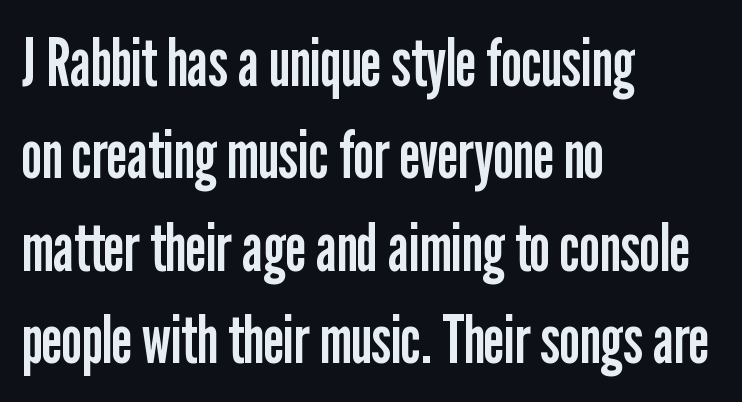
The image shows 66 px regular-weight, condensed sans-serif type, upright; set left-aligned, normal line spacing (1.4x), normal letter spacing, not underlined; low stroke contrast and a medium x-height.
